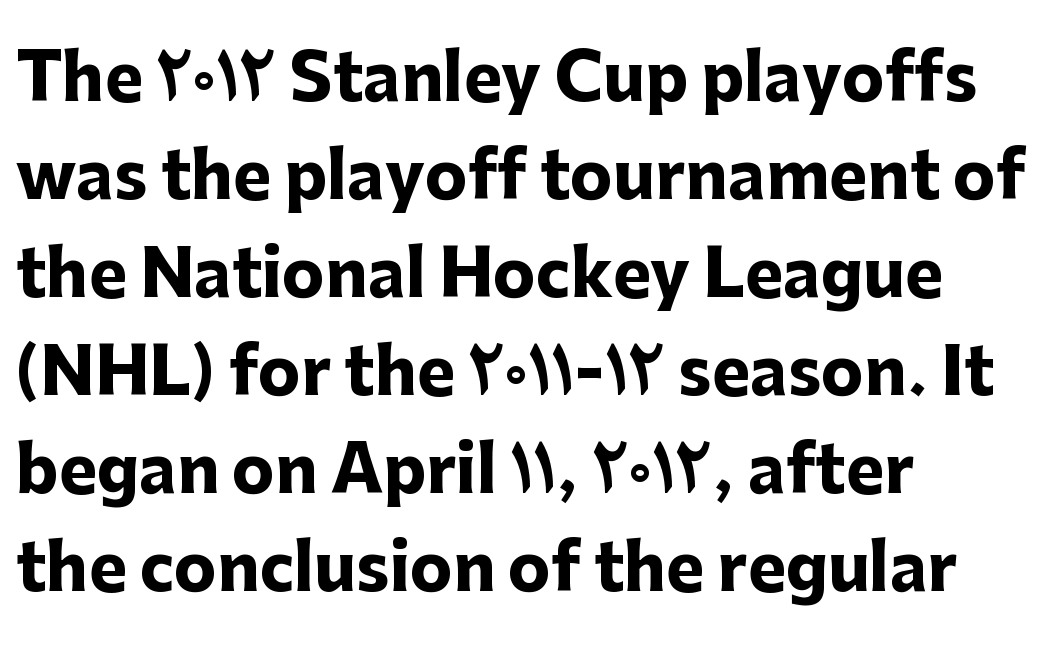
Q: Is the text bold? A: Yes.
Q: Is the text italic (slanted)? A: No, it is upright.
Q: Is the typeface a serif or a sans-serif typeface? A: Sans-serif.
Q: Is the text underlined? A: No.
Q: How is the paragraph aligned? A: Left-aligned.
Q: Is the spacing between letters normal or unusually wide? A: Normal.
Q: Is the spacing between lines tight, normal or loose? A: Normal.
Q: Width (condensed, normal, or wide)? A: Normal.
Q: Stroke contrast? A: Low.
Q: x-height? A: Medium.
Q: Monospaced? A: No.
